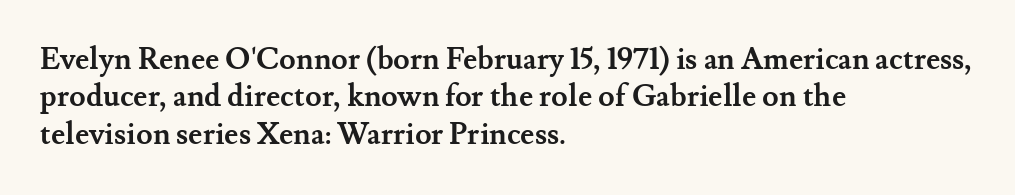
{"serif": "yes", "italic": "no", "bold": "yes", "weight": "semibold", "width": "normal", "stroke_contrast": "medium", "x_height": "small", "monospaced": "no", "underline": "no", "align": "left", "line_spacing": "normal", "line_spacing_ratio": 1.25, "letter_spacing": "normal", "letter_spacing_em": 0.0, "glyph_px": 30}
